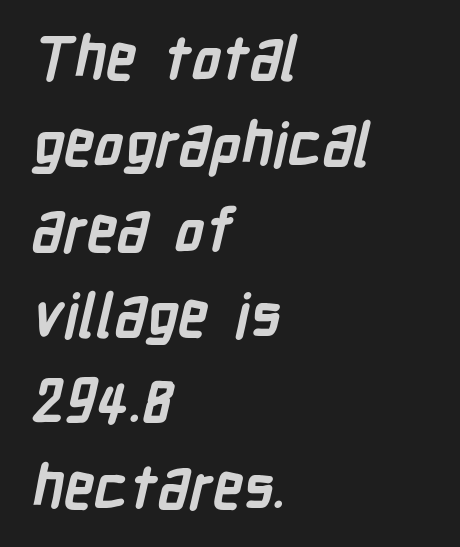
Which margin do the lines hug? The left one — the right edge is uneven. Character widths vary here, with narrow letters taking less room than wide ones. The area under the type is left untouched. Honestly, the letter spacing is just normal — you wouldn't notice it. Serifs: no, the terminals of the letterforms are clean.
